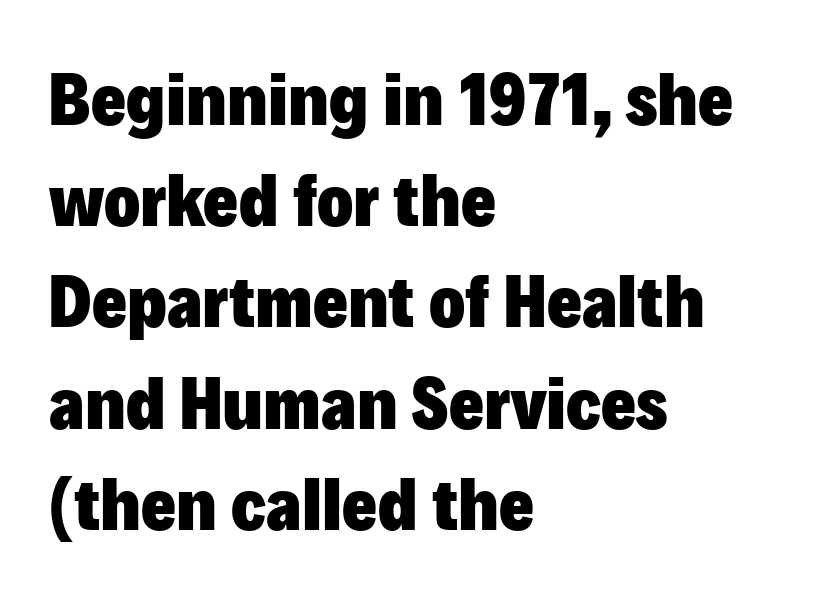
The image shows 75 px heavy sans-serif type, upright; set left-aligned, normal line spacing (1.35x), normal letter spacing, not underlined; low stroke contrast and a medium x-height.
